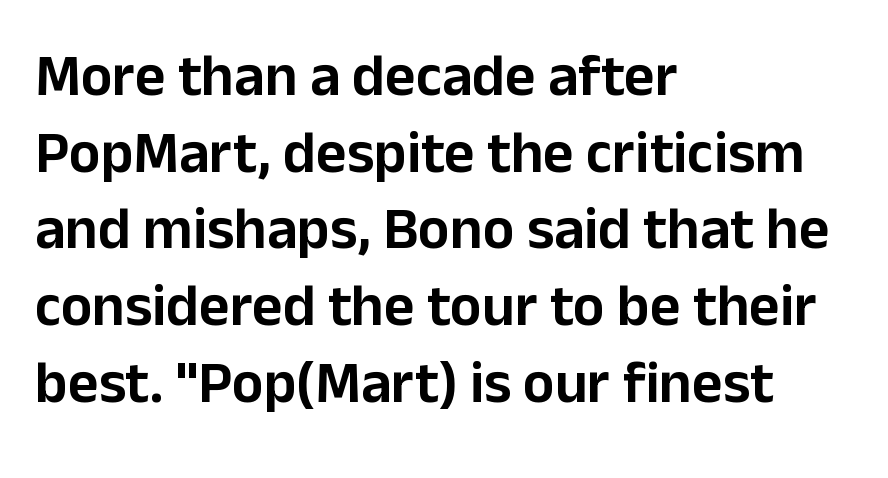
{"serif": "no", "italic": "no", "width": "normal", "stroke_contrast": "low", "x_height": "medium", "monospaced": "no", "underline": "no", "align": "left", "line_spacing": "normal", "line_spacing_ratio": 1.3, "letter_spacing": "normal", "letter_spacing_em": 0.0, "glyph_px": 59}
